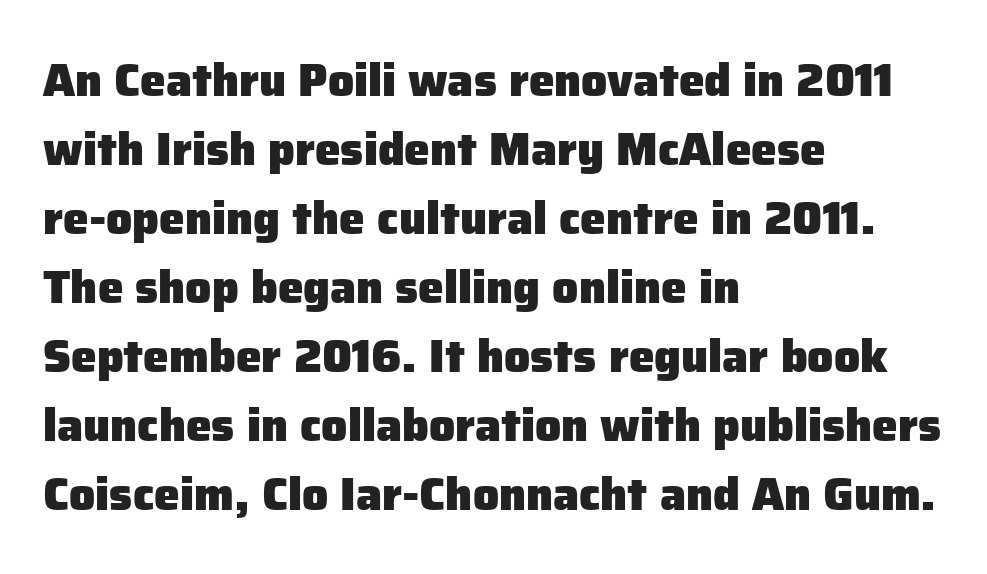
Each word holds together tightly as a unit, with standard inter-letter gaps. This sample has the flowing, uneven cadence of proportional lettering. Every row of glyphs begins at an identical x-position on the left. This is the regular roman posture of the typeface.
